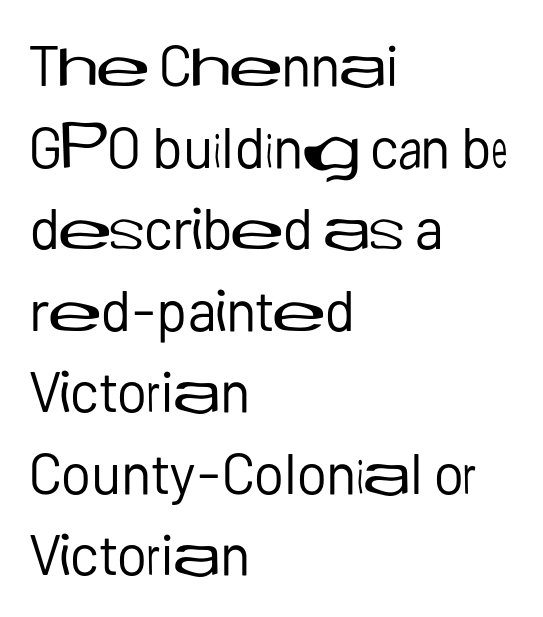
The specimen omits any rule beneath the text block's lines. Caption: multi-line text, flush left, ragged right. The face used here is rendered with its standard letterfit. Think of a printed novel: that variable character pitch is what you see here. Heaviness? Minimal to ordinary, like unemphasized prose. The axis of the letterforms is exactly vertical.
